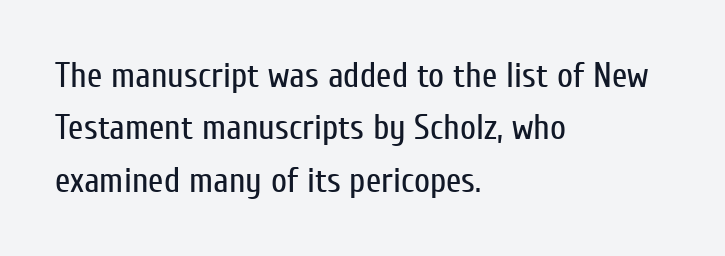
The image shows 35 px regular-weight, condensed sans-serif type, upright; set left-aligned, normal line spacing (1.5x), normal letter spacing, not underlined; low stroke contrast and a medium x-height.
